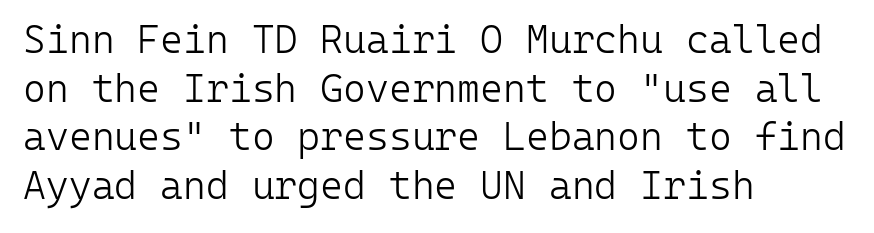
{"serif": "no", "italic": "no", "bold": "no", "weight": "light", "width": "normal", "stroke_contrast": "low", "x_height": "medium", "monospaced": "yes", "underline": "no", "align": "left", "line_spacing": "normal", "line_spacing_ratio": 1.25, "letter_spacing": "normal", "letter_spacing_em": 0.0, "glyph_px": 39}
